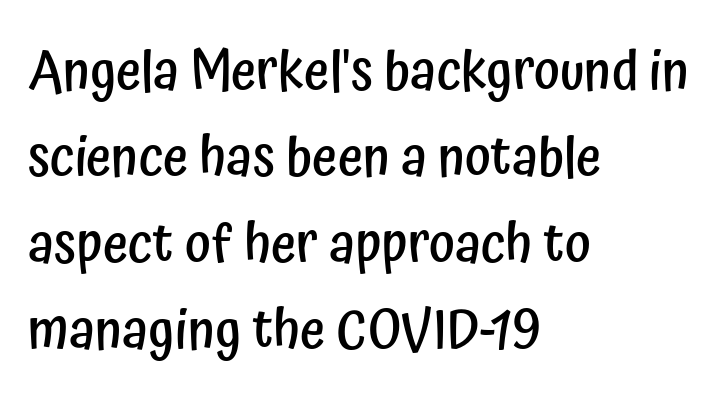
{"serif": "no", "italic": "no", "bold": "semi", "weight": "semibold", "width": "condensed", "stroke_contrast": "low", "x_height": "medium", "monospaced": "no", "underline": "no", "align": "left", "line_spacing": "normal", "line_spacing_ratio": 1.57, "letter_spacing": "normal", "letter_spacing_em": 0.0, "glyph_px": 55}
